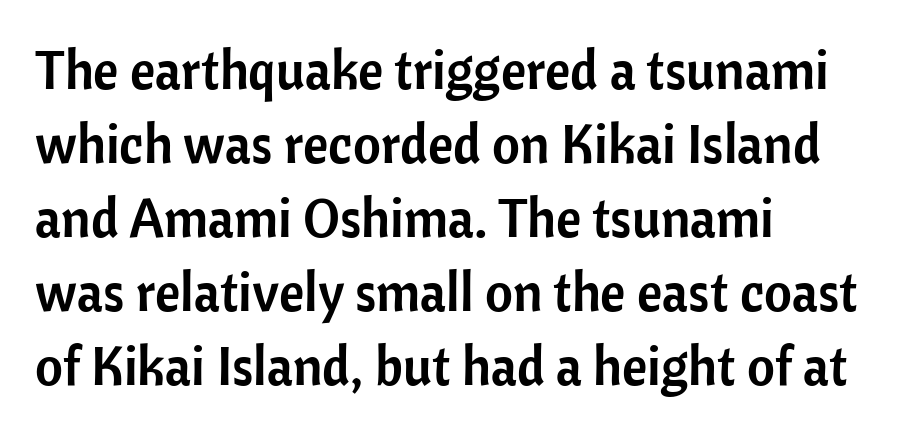
Q: Is the text italic (slanted)? A: No, it is upright.
Q: Is the typeface a serif or a sans-serif typeface? A: Sans-serif.
Q: Is the text underlined? A: No.
Q: How is the paragraph aligned? A: Left-aligned.
Q: Is the spacing between letters normal or unusually wide? A: Normal.
Q: Is the spacing between lines tight, normal or loose? A: Normal.
Q: Width (condensed, normal, or wide)? A: Normal.
Q: Stroke contrast? A: Low.
Q: x-height? A: Medium.
Q: Monospaced? A: No.
